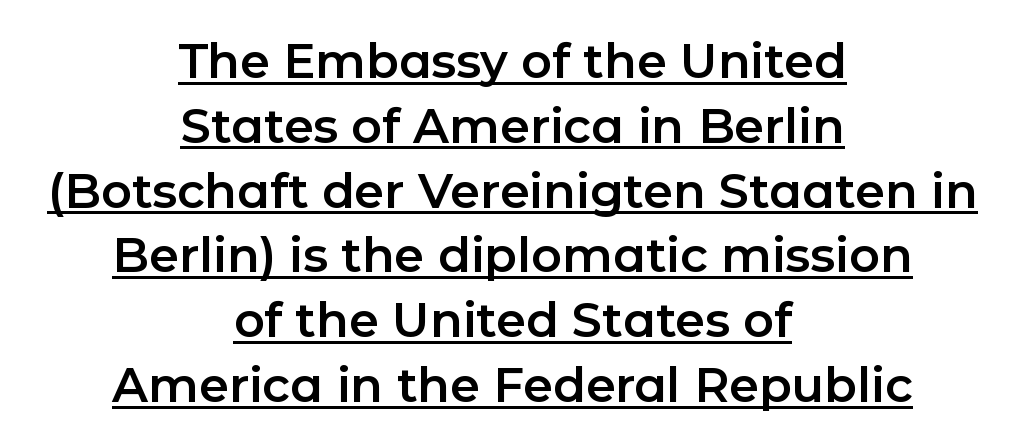
Q: Is the text italic (slanted)? A: No, it is upright.
Q: Is the typeface a serif or a sans-serif typeface? A: Sans-serif.
Q: Is the text underlined? A: Yes.
Q: How is the paragraph aligned? A: Centered.
Q: Is the spacing between letters normal or unusually wide? A: Normal.
Q: Is the spacing between lines tight, normal or loose? A: Normal.
Q: Width (condensed, normal, or wide)? A: Normal.
Q: Stroke contrast? A: Low.
Q: x-height? A: Medium.
Q: Monospaced? A: No.
